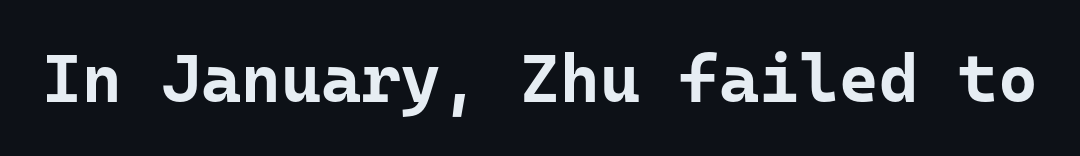
The image shows 68 px bold sans-serif type, upright, monospaced; set normal letter spacing, not underlined; low stroke contrast and a medium x-height.
